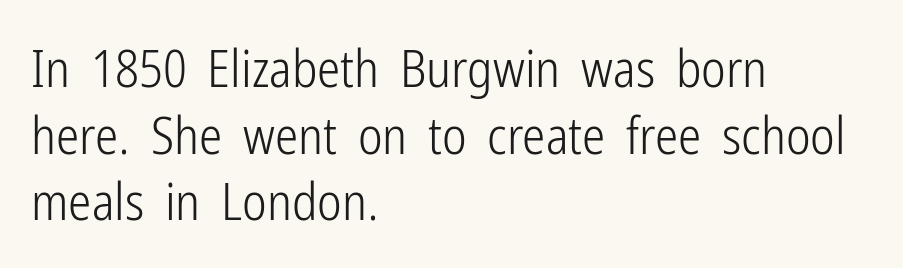
{"serif": "no", "italic": "no", "bold": "no", "weight": "light", "width": "condensed", "stroke_contrast": "low", "x_height": "medium", "monospaced": "no", "underline": "no", "align": "left", "line_spacing": "normal", "line_spacing_ratio": 1.28, "letter_spacing": "normal", "letter_spacing_em": 0.0, "glyph_px": 52}
